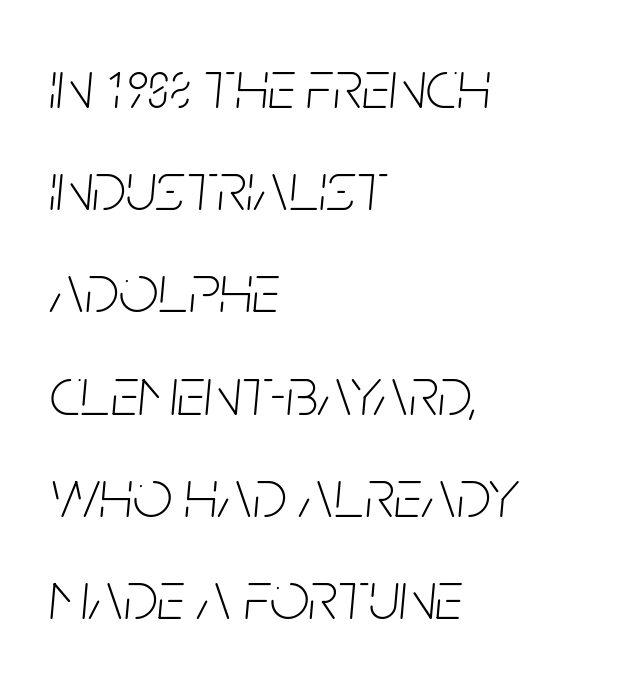
{"italic": "yes", "lean": "right", "slant_degrees": 5, "bold": "no", "weight": "thin", "width": "condensed", "stroke_contrast": "low", "x_height": "large", "monospaced": "no", "underline": "no", "align": "left", "line_spacing": "normal", "line_spacing_ratio": 1.46, "letter_spacing": "normal", "letter_spacing_em": 0.0, "glyph_px": 70}
